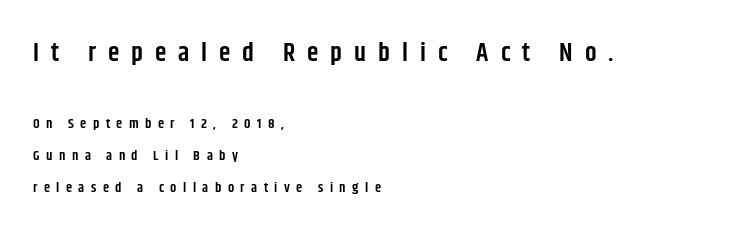
Q: Is the text bold? A: Semi-bold.
Q: Is the text italic (slanted)? A: No, it is upright.
Q: Is the text underlined? A: No.
Q: How is the paragraph aligned? A: Left-aligned.
Q: Is the spacing between letters normal or unusually wide? A: Unusually wide.
Q: Is the spacing between lines tight, normal or loose? A: Loose.
Q: Which block of text is set in a larger size, the first (top) or the second (bottom)? A: The first (top) one.
